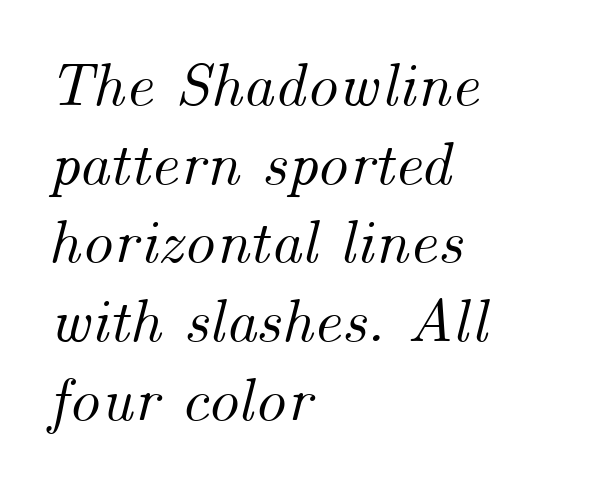
{"italic": "yes", "lean": "right", "slant_degrees": 14, "width": "normal", "stroke_contrast": "medium", "x_height": "small", "monospaced": "no", "underline": "no", "align": "left", "line_spacing": "normal", "line_spacing_ratio": 1.27, "letter_spacing": "normal", "letter_spacing_em": 0.0, "glyph_px": 62}
